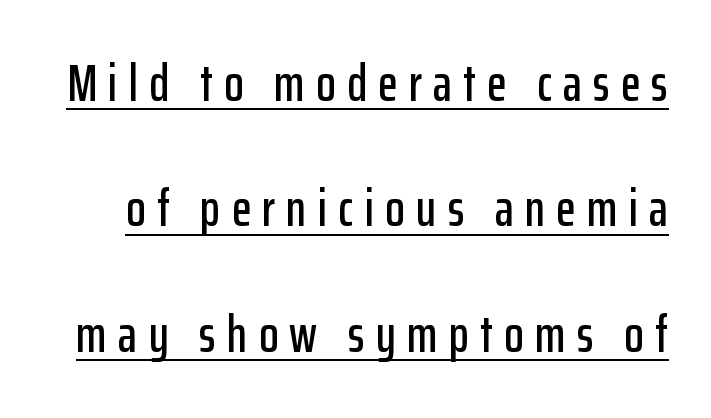
The image shows 51 px condensed sans-serif type, upright; set loose line spacing (2.46x), unusually wide letter spacing (+0.22 em), underlined; low stroke contrast and a medium x-height.
